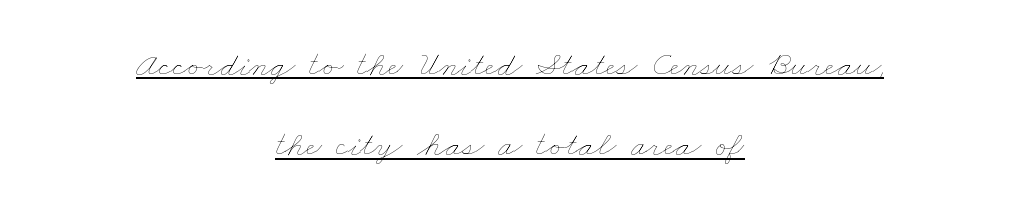
The passage shown is typed in a proportional face where columns would drift. Like a heading marked for emphasis, these lines bear an underscore. Reading down the block, each line starts at a different indent, mirrored at its end. What's the leading like? Stretched, with rows far apart.
